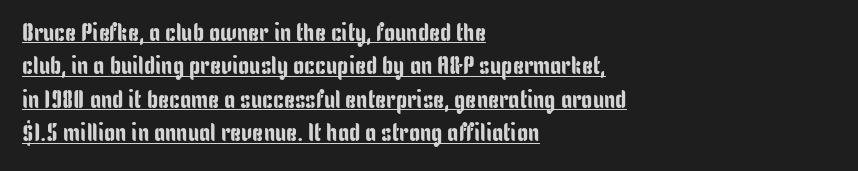
{"italic": "no", "underline": "yes", "align": "left", "line_spacing": "normal", "line_spacing_ratio": 1.34, "letter_spacing": "normal", "letter_spacing_em": 0.0, "glyph_px": 25}
